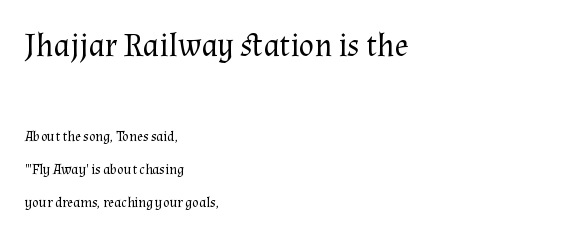
Q: Is the text bold? A: No.
Q: Is the text italic (slanted)? A: No, it is upright.
Q: Is the text underlined? A: No.
Q: How is the paragraph aligned? A: Left-aligned.
Q: Is the spacing between letters normal or unusually wide? A: Normal.
Q: Is the spacing between lines tight, normal or loose? A: Loose.
Q: Which block of text is set in a larger size, the first (top) or the second (bottom)? A: The first (top) one.
Q: Width (condensed, normal, or wide)? A: Normal.
Q: Stroke contrast? A: Medium.
Q: x-height? A: Medium.
Q: Monospaced? A: No.
